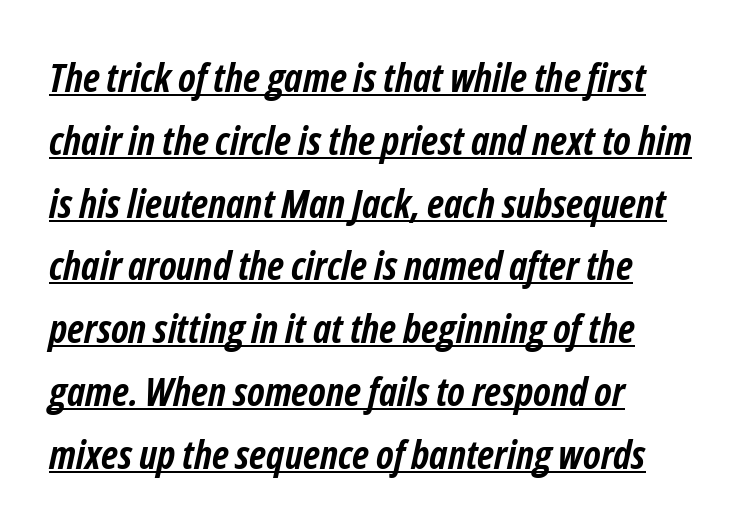
Looks like someone drew a line under every word here. Visually the block forms a straight wall on the left and a jagged coastline on the right. There is no visible air inserted between adjacent glyphs. These lines carry a lot of weight — the face is fully bold.
